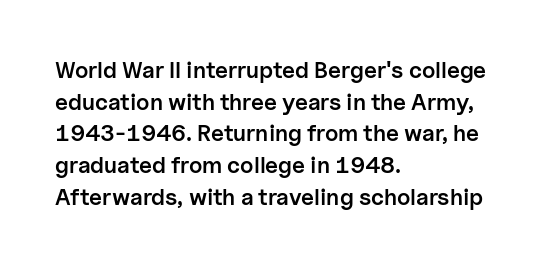
{"italic": "no", "bold": "semi", "underline": "no", "align": "left", "line_spacing": "normal", "line_spacing_ratio": 1.38, "letter_spacing": "normal", "letter_spacing_em": 0.0, "glyph_px": 23}
